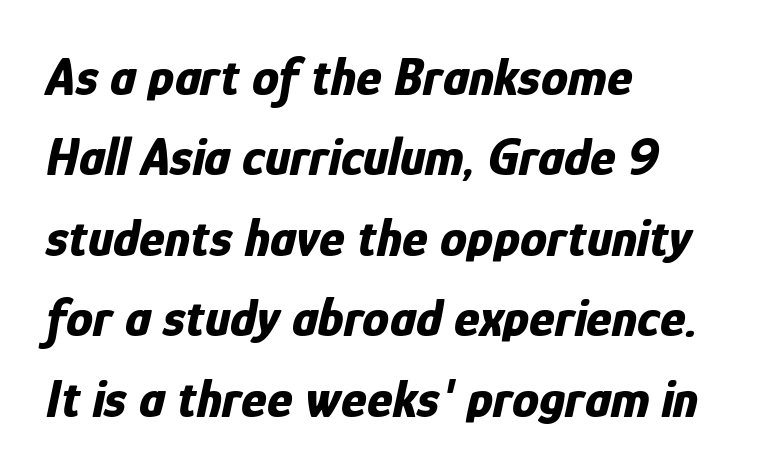
{"italic": "yes", "lean": "right", "slant_degrees": 12, "bold": "yes", "weight": "bold", "width": "condensed", "stroke_contrast": "low", "x_height": "medium", "monospaced": "no", "underline": "no", "align": "left", "line_spacing": "normal", "line_spacing_ratio": 1.49, "letter_spacing": "normal", "letter_spacing_em": 0.0, "glyph_px": 54}
